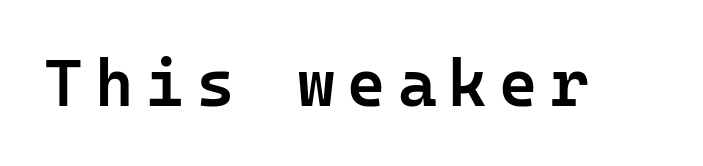
The image shows 66 px semibold sans-serif type, upright, monospaced; set not underlined; low stroke contrast and a medium x-height.
